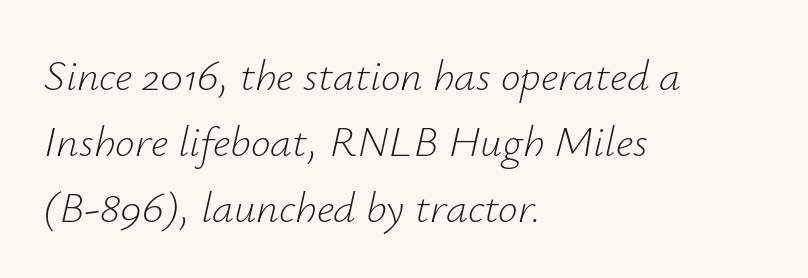
A bare baseline throughout the passage. These lines are rendered in a variable-pitch font. The characters are drawn with everyday or finer stroke widths. The passage is arranged the way most books set body copy — flush left. Leading: standard. The lettering tilts uniformly, giving the passage an italic look.
